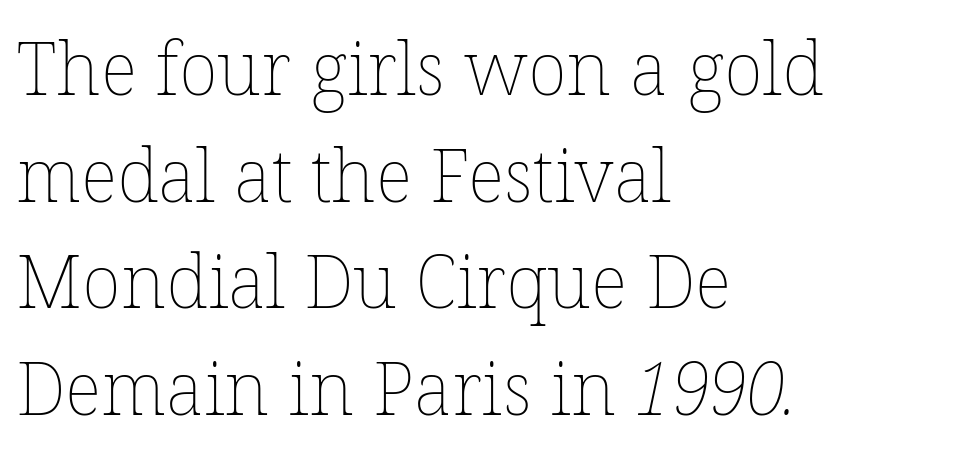
Spacing verdict: proportional, widths tailored to each character. The string is rendered with underlining switched off. Every row of glyphs begins at an identical x-position on the left. One glance says typical: line gaps are just what's usual. Default kerning and tracking; the words read as compact shapes. Caption: face not bold, strokes unweighted.
